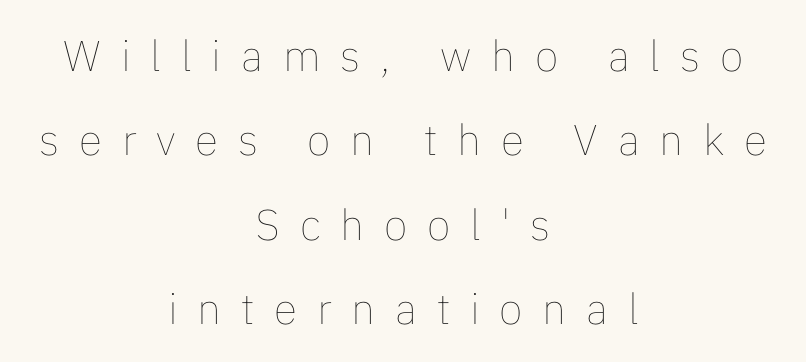
The leading is generous, giving the passage an open texture. Character widths vary here, with narrow letters taking less room than wide ones. The string is rendered with underlining switched off. Spacing between characters has been opened up far beyond the box default. This is roman type, the default non-slanted kind. Caption: face not bold, strokes unweighted.
